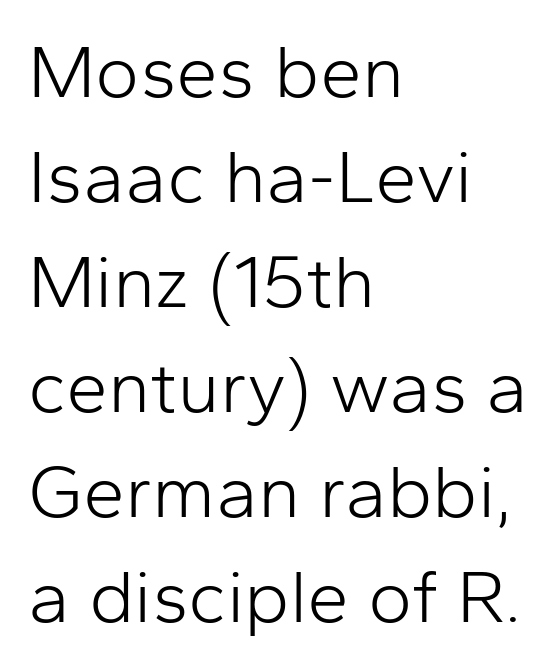
The image shows 75 px light sans-serif type, upright; set left-aligned, normal line spacing (1.4x), normal letter spacing, not underlined; low stroke contrast and a medium x-height.
